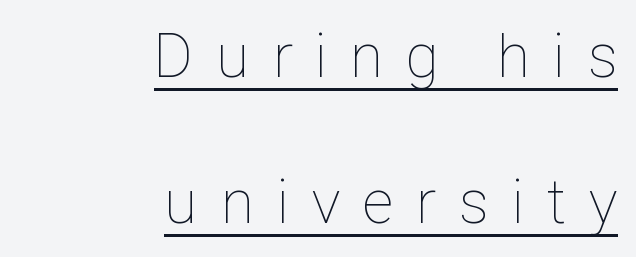
Substantial extra tracking has been applied to these lines. The rendered words wear a rule along their underside. Counters stay open thanks to moderate or lighter strokes. Does the lettering tilt? It doesn't — this is upright. How would I describe the line gaps? Wide and relaxed.
